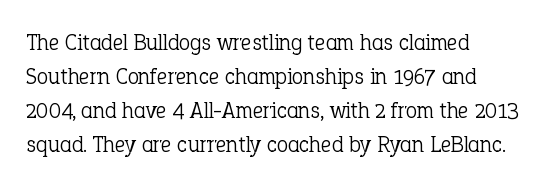
Q: Is the text bold? A: No.
Q: Is the text italic (slanted)? A: No, it is upright.
Q: Is the text underlined? A: No.
Q: How is the paragraph aligned? A: Left-aligned.
Q: Is the spacing between letters normal or unusually wide? A: Normal.
Q: Is the spacing between lines tight, normal or loose? A: Normal.
